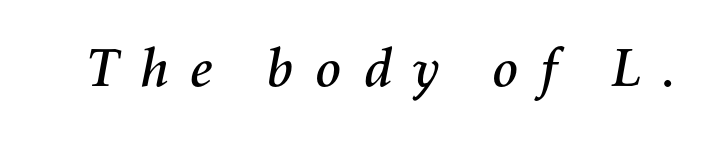
Q: Is the text italic (slanted)? A: Yes, it leans right by about 11 degrees.
Q: Is the text underlined? A: No.
Q: Is the spacing between letters normal or unusually wide? A: Unusually wide.
Q: Width (condensed, normal, or wide)? A: Normal.
Q: Stroke contrast? A: Medium.
Q: x-height? A: Medium.
Q: Monospaced? A: No.
